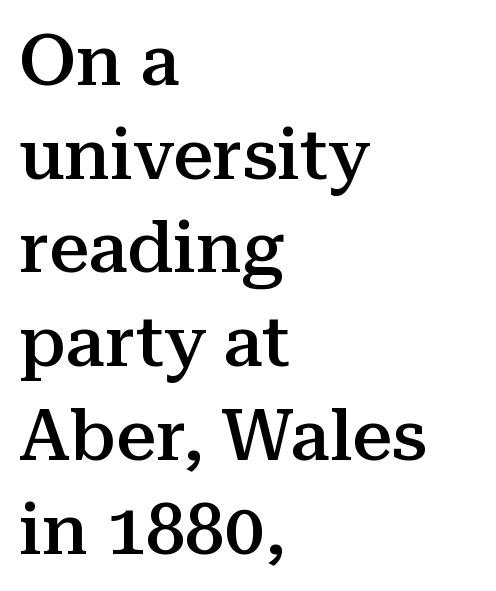
The image shows 71 px semibold serif type, upright; set left-aligned, normal line spacing (1.32x), normal letter spacing, not underlined; medium stroke contrast and a medium x-height.
